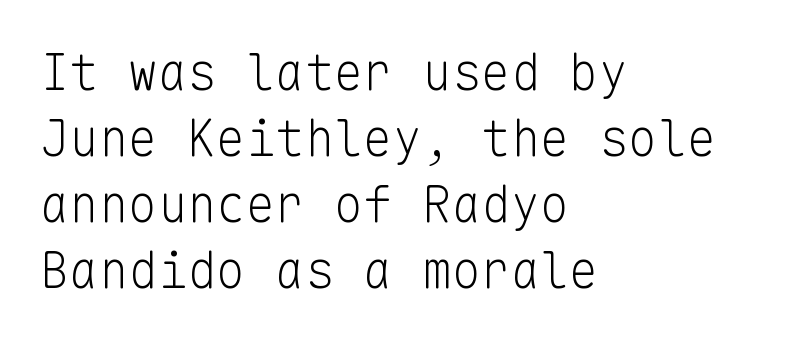
A typesetter would call this zero additional tracking. One-word summary of the alignment: left. These lines were composed using upright roman letters. Rows of type keep a routine distance in the vertical direction.
